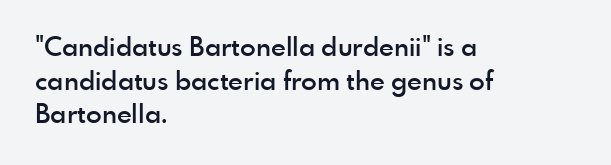
Each row of text sits above clean, open space. Notice how the passage keeps a crisp vertical edge on the left only. These lines keep a tight, regular rhythm from letter to letter. The strokes are fattened partway — semibold, not bold. Regarding leading, the lines here are spaced in the standard way. Upright lettering throughout.
